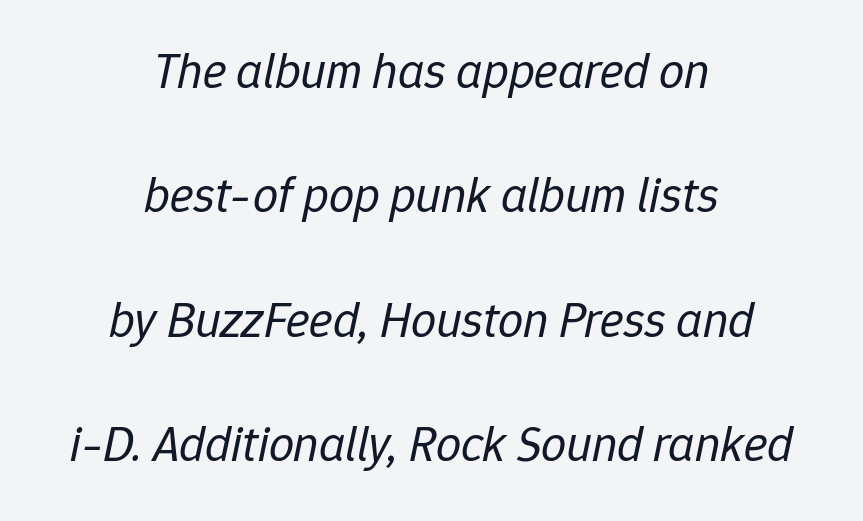
The image shows 50 px regular-weight type, italic (leaning right); set centered, loose line spacing (2.49x), normal letter spacing, not underlined; low stroke contrast and a medium x-height.
